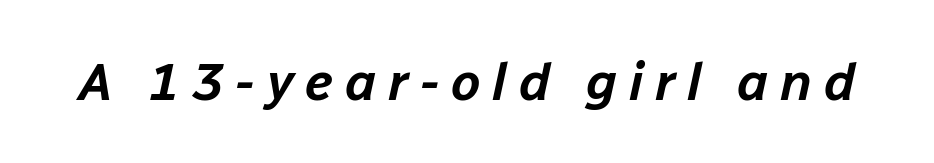
The image shows 53 px text type, italic (leaning right); set unusually wide letter spacing (+0.22 em), not underlined; low stroke contrast and a medium x-height.
